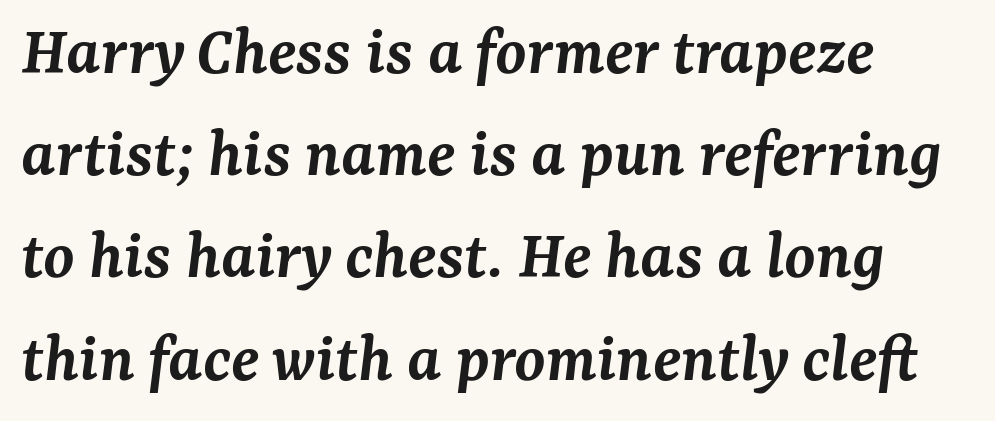
Q: Is the text bold? A: Semi-bold.
Q: Is the text italic (slanted)? A: Yes, it leans right by about 7 degrees.
Q: Is the typeface a serif or a sans-serif typeface? A: Serif.
Q: Is the text underlined? A: No.
Q: How is the paragraph aligned? A: Left-aligned.
Q: Is the spacing between letters normal or unusually wide? A: Normal.
Q: Is the spacing between lines tight, normal or loose? A: Normal.
Q: Width (condensed, normal, or wide)? A: Normal.
Q: Stroke contrast? A: Medium.
Q: x-height? A: Medium.
Q: Monospaced? A: No.
